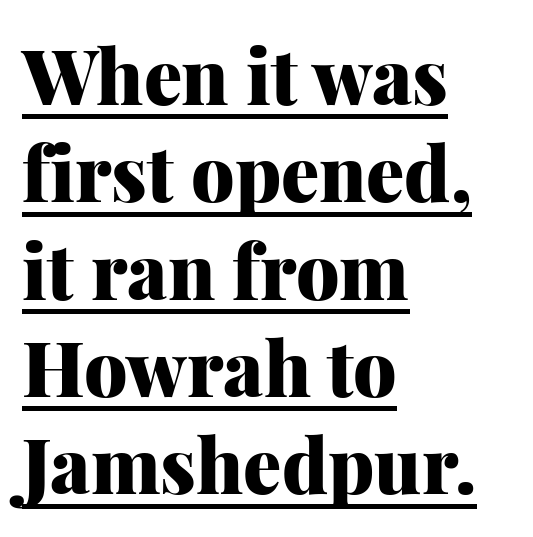
The image shows 76 px heavy serif type, upright; set left-aligned, normal line spacing (1.28x), normal letter spacing, underlined; medium stroke contrast and a medium x-height.
